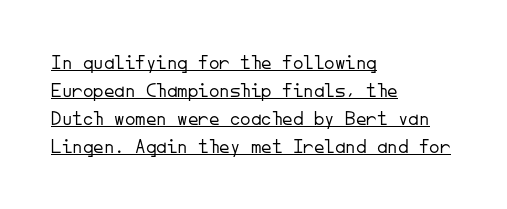
Is this a heavy cut? Hardly; it is regular or lighter. A baseline rule has been typeset under these characters. Every stem runs plumb, perpendicular to the baseline. The lines sit at an ordinary, default distance from one another. These lines are set flush left with a ragged right edge. Short note: letters normally spaced.
